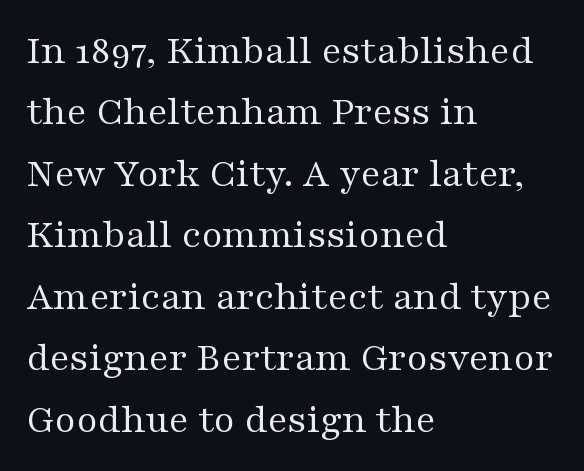
The image shows 41 px regular-weight, wide serif type, upright; set left-aligned, normal line spacing (1.5x), normal letter spacing, not underlined; medium stroke contrast and a medium x-height.
